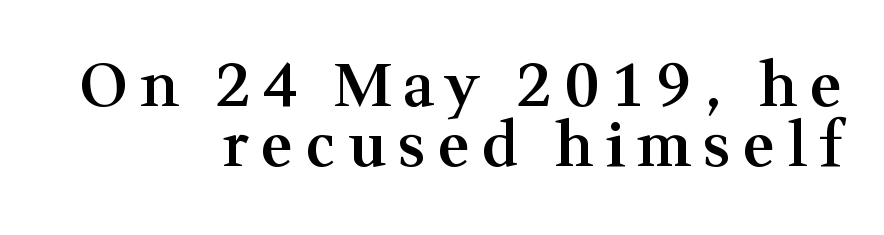
The image shows 60 px semibold serif type, upright; set right-aligned, tight line spacing (1.0x), unusually wide letter spacing (+0.21 em), not underlined; medium stroke contrast and a medium x-height.
